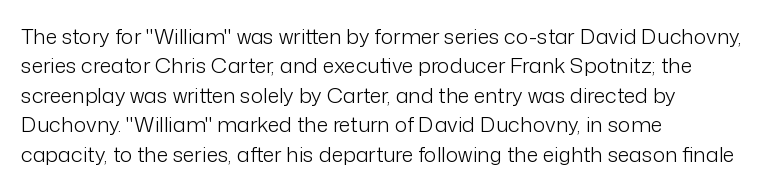
{"italic": "no", "bold": "no", "underline": "no", "align": "left", "line_spacing": "normal", "line_spacing_ratio": 1.4, "letter_spacing": "normal", "letter_spacing_em": 0.0, "glyph_px": 21}
